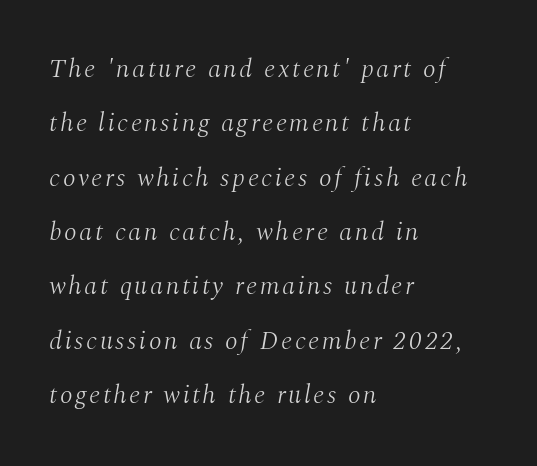
The setting favours the left margin, as ordinary paragraphs usually do. Summary of weight: not heavy and not bold. What's the leading like? Stretched, with rows far apart. Anything drawn beneath the words? Only blank space. The axis of the letterforms is tilted away from vertical.
